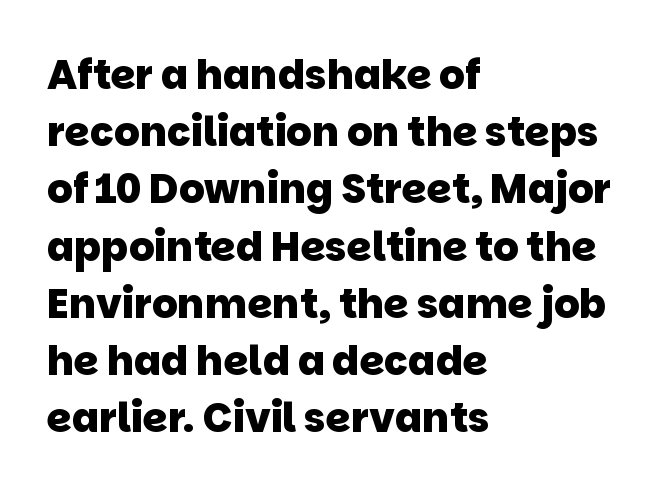
The image shows 40 px heavy sans-serif type; set left-aligned, normal line spacing (1.43x), normal letter spacing, not underlined; low stroke contrast and a large x-height.
